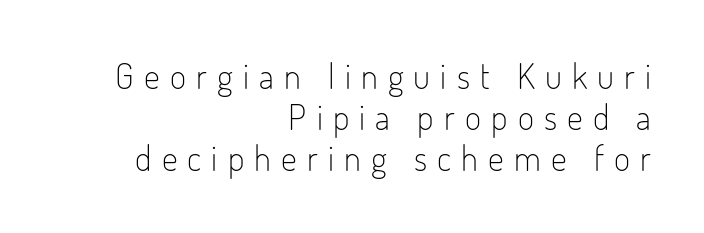
The image shows 35 px light, condensed sans-serif type, upright; set right-aligned, line spacing 1.17x, unusually wide letter spacing (+0.29 em), not underlined; low stroke contrast and a small x-height.
